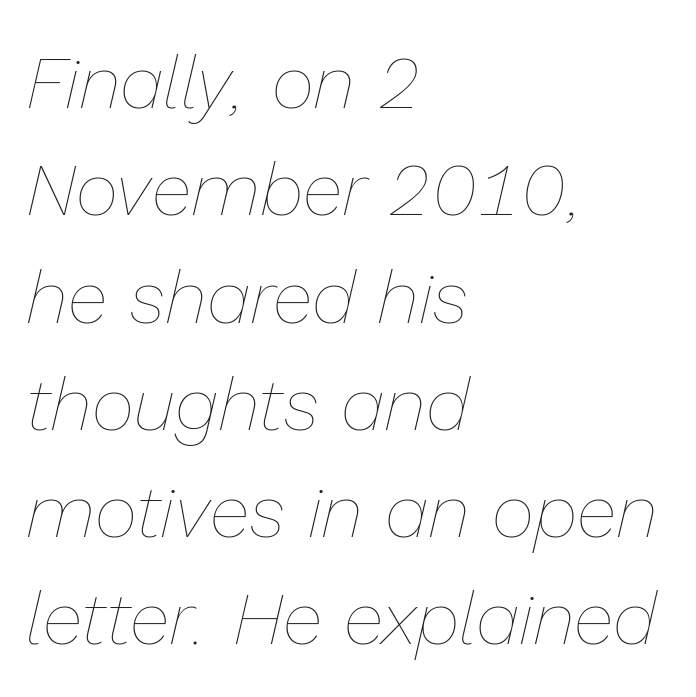
The image shows 74 px thin type, italic (leaning right); set left-aligned, normal line spacing (1.45x), normal letter spacing, not underlined; low stroke contrast and a medium x-height.
